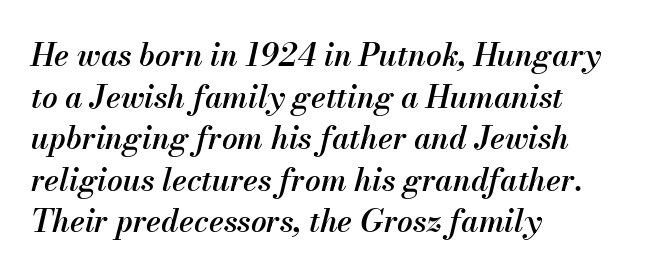
{"italic": "yes", "lean": "right", "slant_degrees": 13, "bold": "semi", "weight": "semibold", "width": "normal", "stroke_contrast": "medium", "x_height": "small", "monospaced": "no", "underline": "no", "align": "left", "line_spacing": "normal", "line_spacing_ratio": 1.34, "letter_spacing": "normal", "letter_spacing_em": 0.0, "glyph_px": 31}
